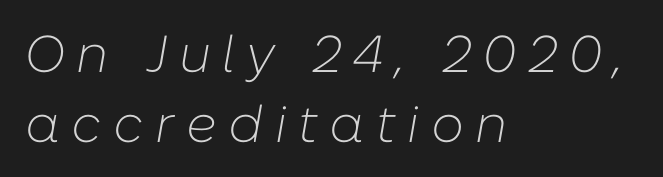
The image shows 52 px light type, italic (leaning right); set left-aligned, normal line spacing (1.34x), unusually wide letter spacing (+0.22 em), not underlined; low stroke contrast and a medium x-height.
